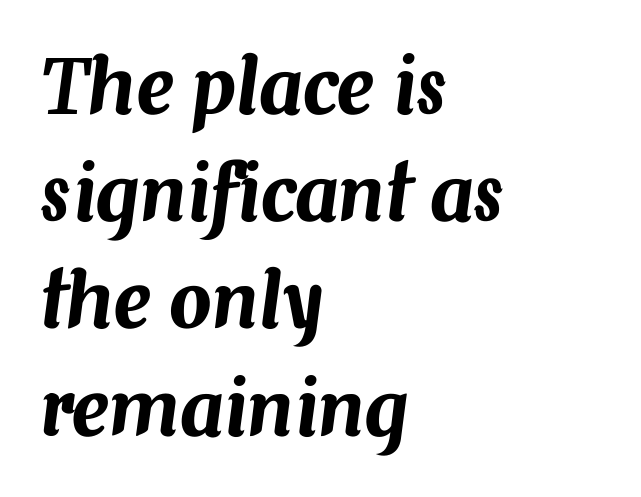
Q: Is the text italic (slanted)? A: Yes, it leans right by about 7 degrees.
Q: Is the text underlined? A: No.
Q: How is the paragraph aligned? A: Left-aligned.
Q: Is the spacing between letters normal or unusually wide? A: Normal.
Q: Is the spacing between lines tight, normal or loose? A: Normal.
Q: Width (condensed, normal, or wide)? A: Normal.
Q: Stroke contrast? A: Medium.
Q: x-height? A: Medium.
Q: Monospaced? A: No.
